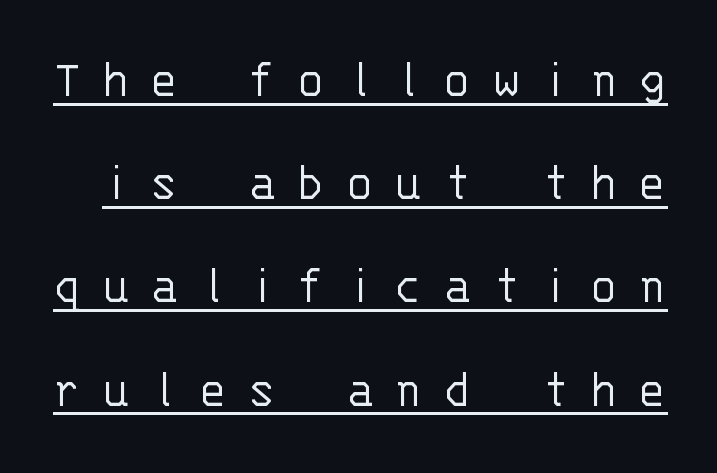
The image shows 57 px light sans-serif type, upright, monospaced; set line spacing 1.81x, unusually wide letter spacing (+0.37 em), underlined; low stroke contrast and a large x-height.
